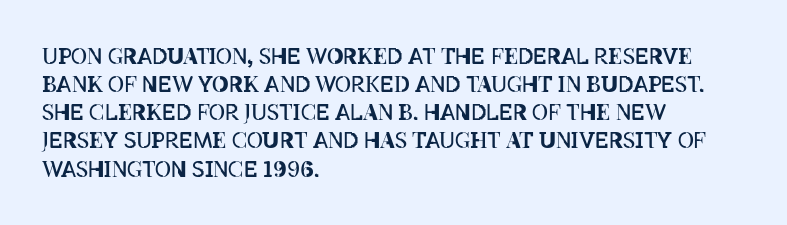
{"italic": "no", "bold": "no", "underline": "no", "align": "left", "line_spacing": "normal", "line_spacing_ratio": 1.28, "letter_spacing": "normal", "letter_spacing_em": 0.0, "glyph_px": 22}
